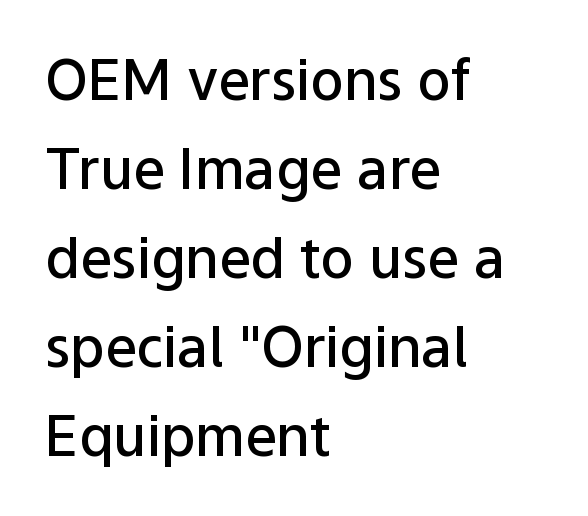
Q: Is the text bold? A: Semi-bold.
Q: Is the text italic (slanted)? A: No, it is upright.
Q: Is the typeface a serif or a sans-serif typeface? A: Sans-serif.
Q: Is the text underlined? A: No.
Q: How is the paragraph aligned? A: Left-aligned.
Q: Is the spacing between letters normal or unusually wide? A: Normal.
Q: Is the spacing between lines tight, normal or loose? A: Normal.
Q: Width (condensed, normal, or wide)? A: Normal.
Q: Stroke contrast? A: Low.
Q: x-height? A: Medium.
Q: Monospaced? A: No.
